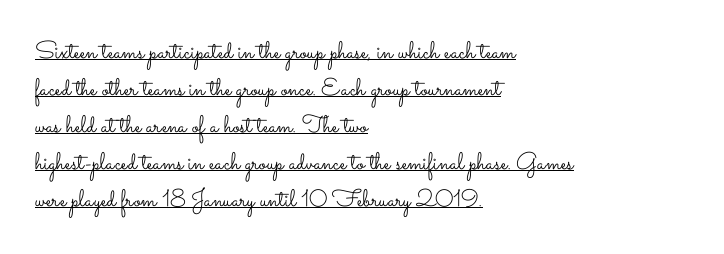
Q: Is the text bold? A: No.
Q: Is the text italic (slanted)? A: Yes.
Q: Is the text underlined? A: Yes.
Q: How is the paragraph aligned? A: Left-aligned.
Q: Is the spacing between letters normal or unusually wide? A: Normal.
Q: Is the spacing between lines tight, normal or loose? A: Normal.
